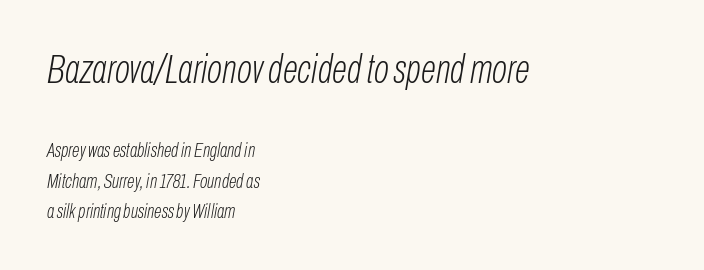
{"italic": "yes", "lean": "right", "slant_degrees": 10, "bold": "no", "weight": "light", "width": "condensed", "stroke_contrast": "low", "x_height": "medium", "monospaced": "no", "underline": "no", "align": "left", "line_spacing": "normal", "line_spacing_ratio": 1.51, "letter_spacing": "normal", "letter_spacing_em": 0.0, "larger_block": "first", "size_ratio": 2.0, "glyph_px": 40}
